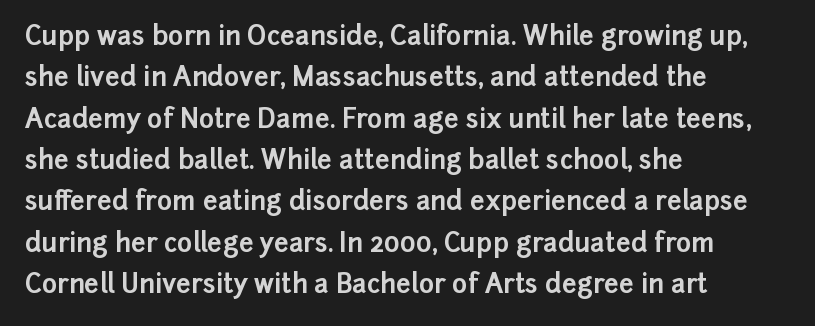
The image shows 26 px bold type, upright; set left-aligned, normal line spacing (1.59x), normal letter spacing, not underlined.
